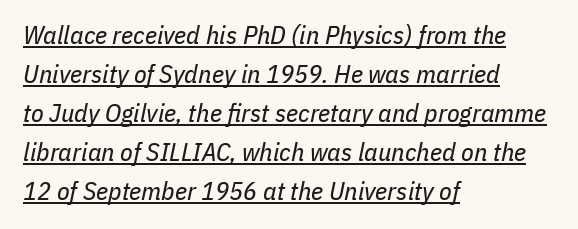
{"italic": "yes", "lean": "right", "slant_degrees": 11, "bold": "no", "underline": "yes", "align": "left", "line_spacing": "normal", "line_spacing_ratio": 1.5, "letter_spacing": "normal", "letter_spacing_em": 0.0, "glyph_px": 26}
